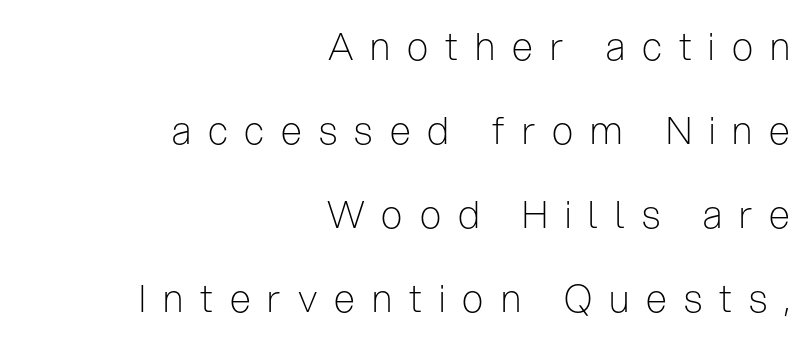
Q: Is the text bold? A: No.
Q: Is the text italic (slanted)? A: No, it is upright.
Q: Is the typeface a serif or a sans-serif typeface? A: Sans-serif.
Q: Is the text underlined? A: No.
Q: How is the paragraph aligned? A: Right-aligned.
Q: Is the spacing between letters normal or unusually wide? A: Unusually wide.
Q: Is the spacing between lines tight, normal or loose? A: Loose.
Q: Width (condensed, normal, or wide)? A: Condensed.
Q: Stroke contrast? A: Low.
Q: x-height? A: Medium.
Q: Monospaced? A: No.
